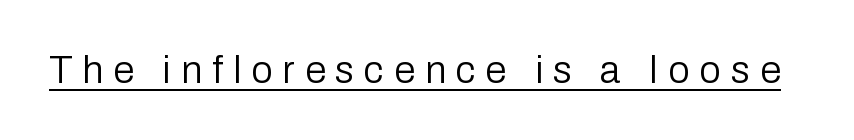
The image shows 38 px regular-weight sans-serif type, upright; set unusually wide letter spacing (+0.27 em), underlined; low stroke contrast and a medium x-height.
